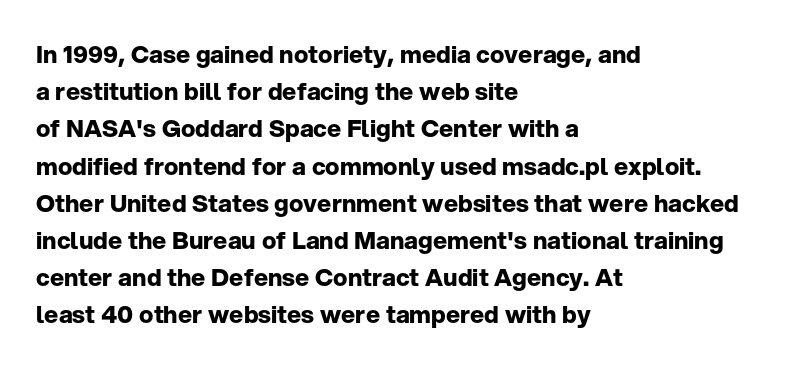
Q: Is the text bold? A: Yes.
Q: Is the text italic (slanted)? A: No, it is upright.
Q: Is the text underlined? A: No.
Q: How is the paragraph aligned? A: Left-aligned.
Q: Is the spacing between letters normal or unusually wide? A: Normal.
Q: Is the spacing between lines tight, normal or loose? A: Normal.
